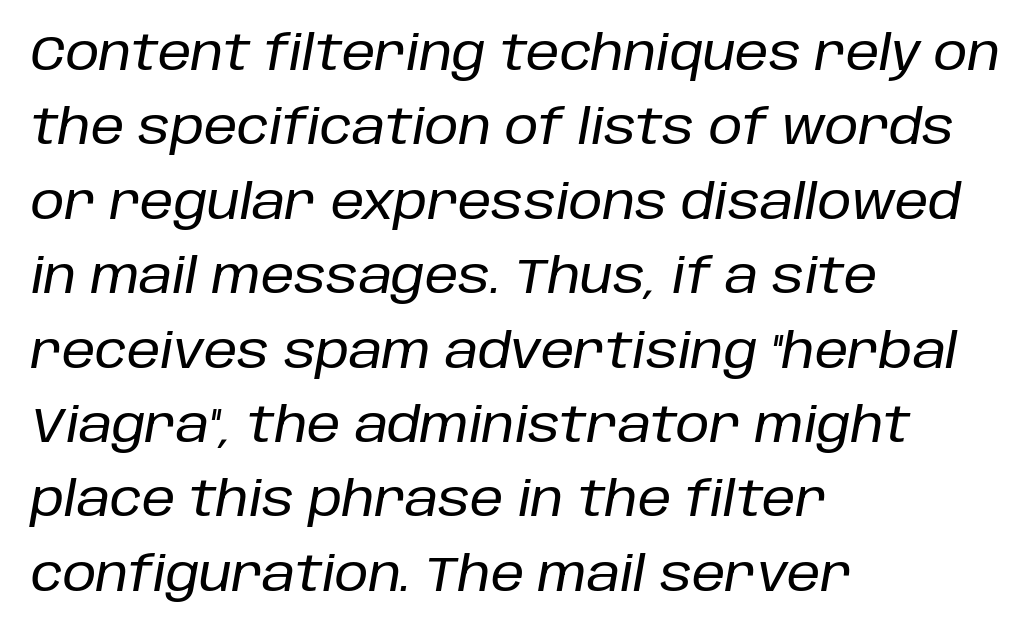
The image shows 48 px text type, italic (leaning right); set left-aligned, normal line spacing (1.55x), normal letter spacing, not underlined; low stroke contrast and a large x-height.
